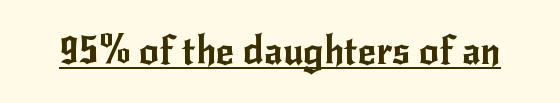
The image shows 39 px sans-serif type, upright; set normal letter spacing, underlined; low stroke contrast and a small x-height.
